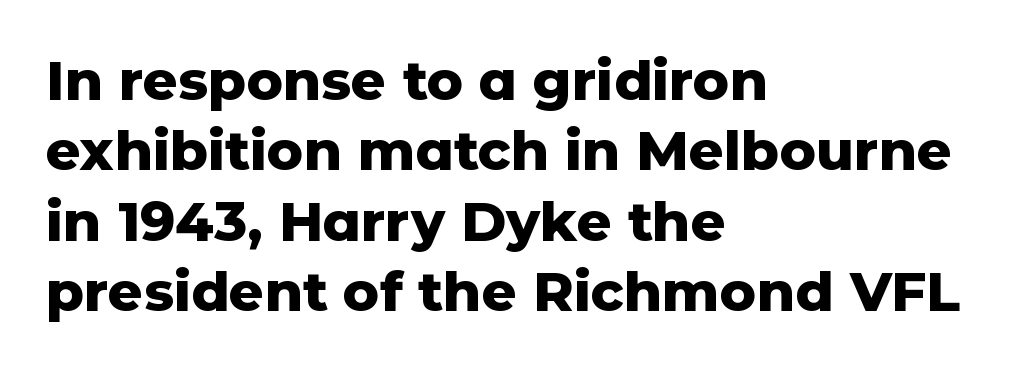
Q: Is the text bold? A: Yes.
Q: Is the text italic (slanted)? A: No, it is upright.
Q: Is the typeface a serif or a sans-serif typeface? A: Sans-serif.
Q: Is the text underlined? A: No.
Q: How is the paragraph aligned? A: Left-aligned.
Q: Is the spacing between letters normal or unusually wide? A: Normal.
Q: Is the spacing between lines tight, normal or loose? A: Normal.
Q: Width (condensed, normal, or wide)? A: Normal.
Q: Stroke contrast? A: Low.
Q: x-height? A: Medium.
Q: Monospaced? A: No.
